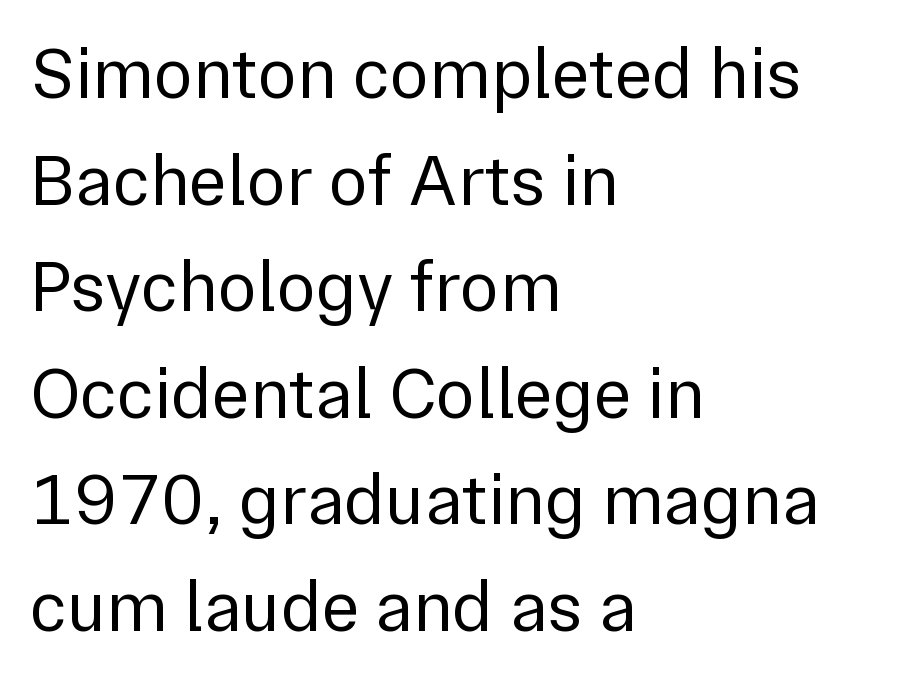
{"serif": "no", "italic": "no", "bold": "no", "weight": "regular", "width": "normal", "x_height": "medium", "monospaced": "no", "underline": "no", "align": "left", "line_spacing": "normal", "line_spacing_ratio": 1.46, "letter_spacing": "normal", "letter_spacing_em": 0.0, "glyph_px": 73}
